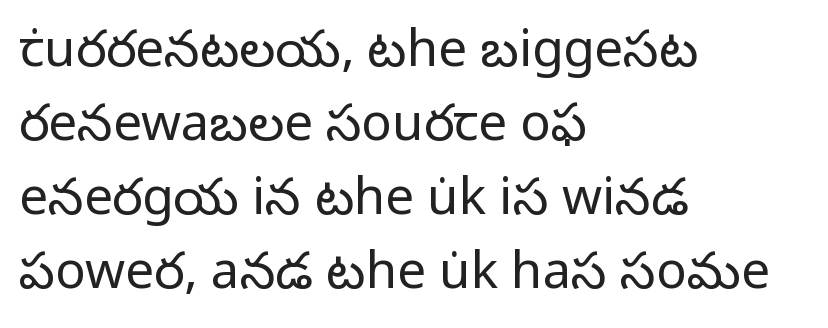
The image shows 51 px regular-weight sans-serif type, upright; set left-aligned, normal line spacing (1.45x), normal letter spacing, not underlined; low stroke contrast and a medium x-height.
